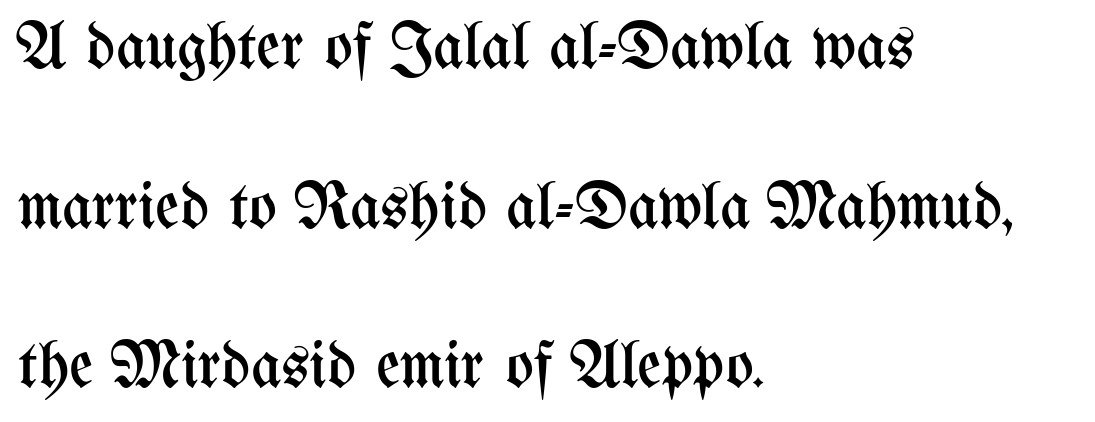
Q: Is the text bold? A: No.
Q: Is the text italic (slanted)? A: No, it is upright.
Q: Is the text underlined? A: No.
Q: How is the paragraph aligned? A: Left-aligned.
Q: Is the spacing between letters normal or unusually wide? A: Normal.
Q: Is the spacing between lines tight, normal or loose? A: Loose.
Q: Width (condensed, normal, or wide)? A: Condensed.
Q: Stroke contrast? A: Medium.
Q: x-height? A: Medium.
Q: Monospaced? A: No.
